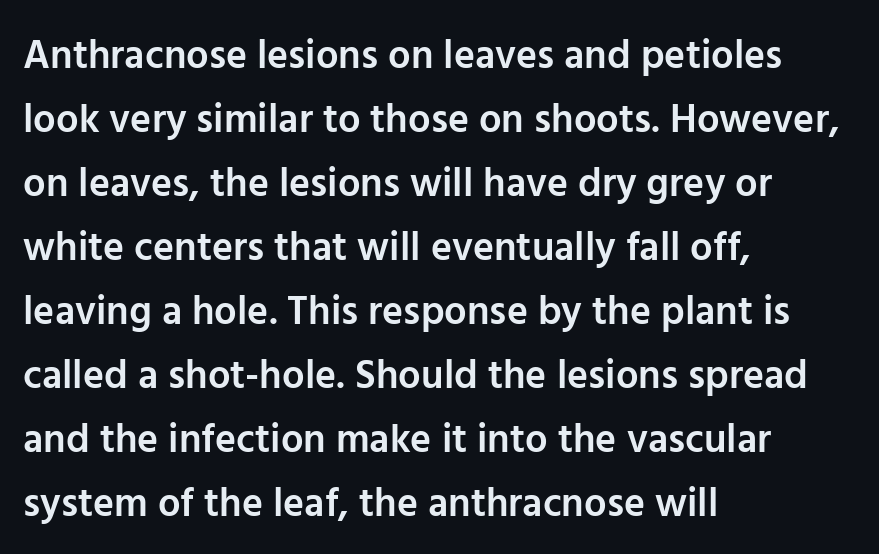
Q: Is the text bold? A: Semi-bold.
Q: Is the text italic (slanted)? A: No, it is upright.
Q: Is the typeface a serif or a sans-serif typeface? A: Sans-serif.
Q: Is the text underlined? A: No.
Q: How is the paragraph aligned? A: Left-aligned.
Q: Is the spacing between letters normal or unusually wide? A: Normal.
Q: Is the spacing between lines tight, normal or loose? A: Normal.
Q: Width (condensed, normal, or wide)? A: Normal.
Q: Stroke contrast? A: Low.
Q: x-height? A: Medium.
Q: Monospaced? A: No.
